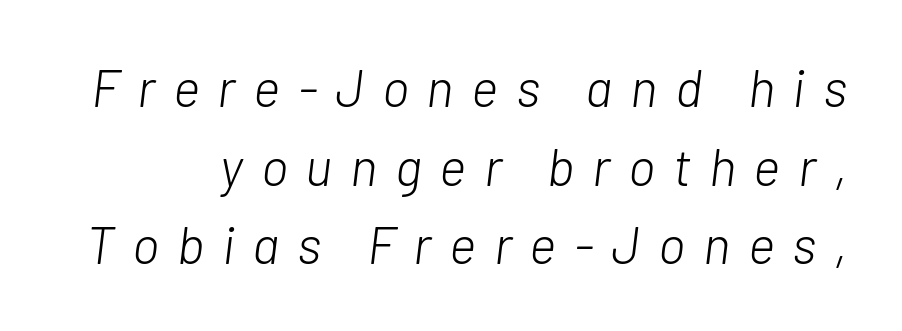
{"italic": "yes", "lean": "right", "slant_degrees": 7, "bold": "no", "weight": "light", "width": "normal", "stroke_contrast": "low", "x_height": "medium", "monospaced": "no", "underline": "no", "line_spacing": "normal", "line_spacing_ratio": 1.51, "letter_spacing": "wide", "letter_spacing_em": 0.34, "glyph_px": 52}
